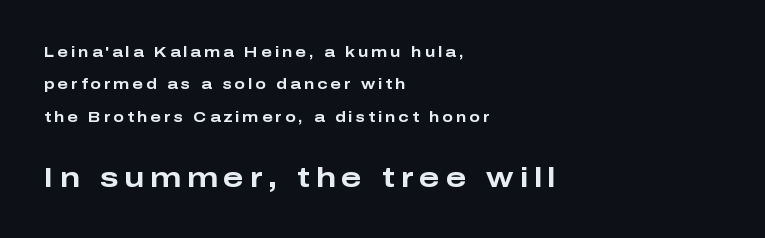
Q: Is the text bold? A: Yes.
Q: Is the text italic (slanted)? A: No, it is upright.
Q: Is the text underlined? A: No.
Q: How is the paragraph aligned? A: Left-aligned.
Q: Is the spacing between letters normal or unusually wide? A: Unusually wide.
Q: Is the spacing between lines tight, normal or loose? A: Loose.
Q: Which block of text is set in a larger size, the first (top) or the second (bottom)? A: The second (bottom) one.
